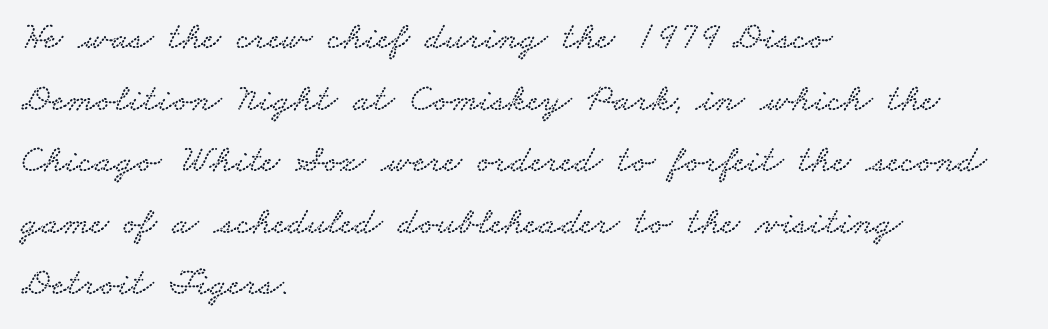
Teacher's note: observe the even left margin — that is flush-left alignment. Does the leading feel generous? No, just average. Glyph-to-glyph distance matches everyday printed text. Each row of text sits above clean, open space. Note the varied advance widths — an 'i' is clearly narrower than an 'm'.
